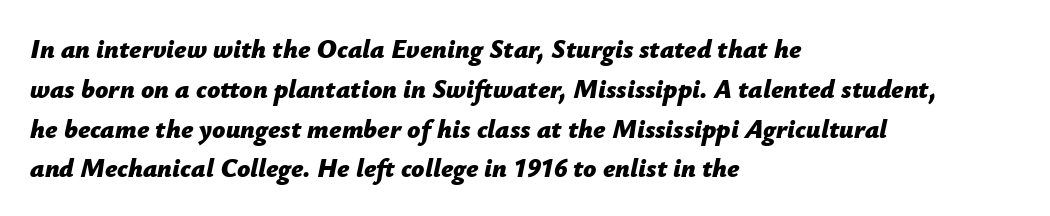
Q: Is the text bold? A: Yes.
Q: Is the text italic (slanted)? A: Yes, it leans right by about 12 degrees.
Q: Is the text underlined? A: No.
Q: How is the paragraph aligned? A: Left-aligned.
Q: Is the spacing between letters normal or unusually wide? A: Normal.
Q: Is the spacing between lines tight, normal or loose? A: Normal.
